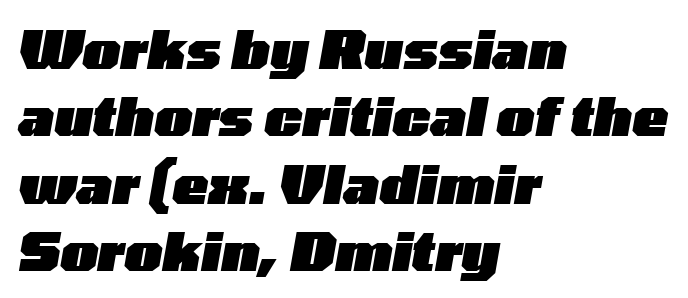
{"italic": "yes", "lean": "right", "slant_degrees": 10, "bold": "yes", "weight": "heavy", "width": "wide", "stroke_contrast": "low", "x_height": "medium", "monospaced": "no", "underline": "no", "align": "left", "line_spacing": "normal", "line_spacing_ratio": 1.27, "letter_spacing": "normal", "letter_spacing_em": 0.0, "glyph_px": 53}
